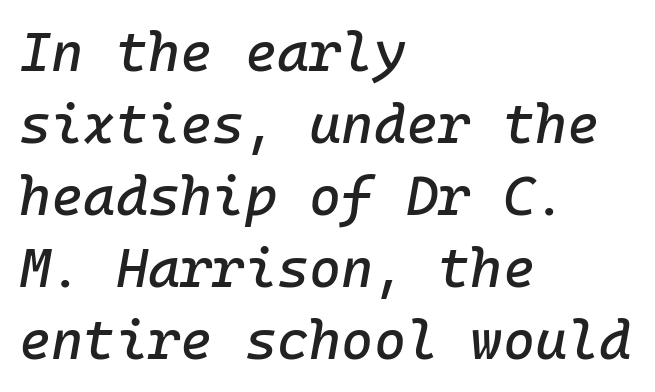
{"italic": "yes", "lean": "right", "slant_degrees": 10, "width": "normal", "stroke_contrast": "low", "x_height": "medium", "underline": "no", "align": "left", "line_spacing": "normal", "line_spacing_ratio": 1.31, "letter_spacing": "normal", "letter_spacing_em": 0.0, "glyph_px": 55}
